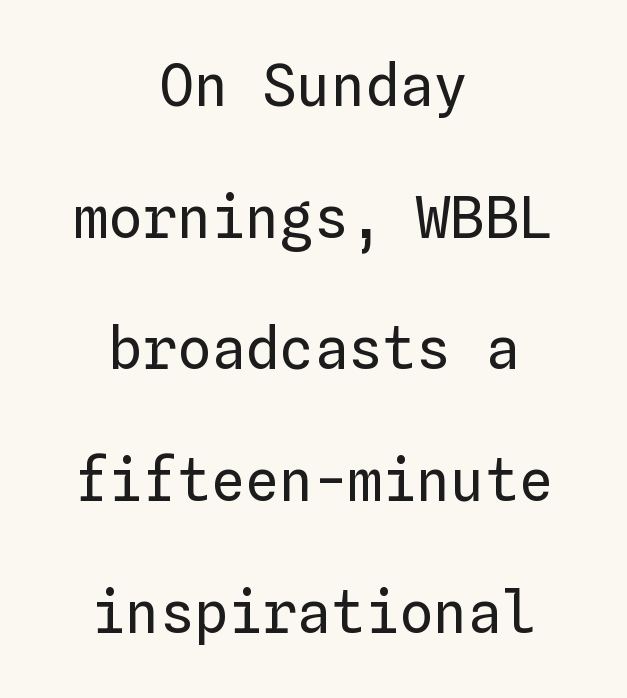
{"italic": "no", "bold": "no", "weight": "regular", "width": "normal", "stroke_contrast": "low", "x_height": "medium", "monospaced": "yes", "underline": "no", "align": "center", "line_spacing": "loose", "line_spacing_ratio": 2.31, "letter_spacing": "normal", "letter_spacing_em": 0.0, "glyph_px": 57}
